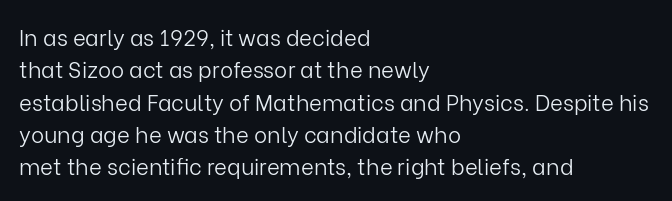
Does extra space separate the letters? No, they use regular spacing. Compared with a typical body face, this is equally light or lighter still. Casual observation: everything's shoved over to the left. This sample keeps an unexceptional amount of space between lines.
